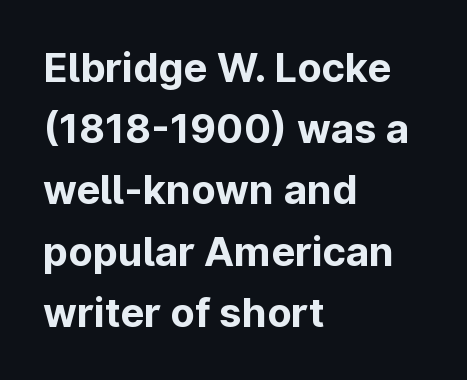
Character widths vary here, with narrow letters taking less room than wide ones. A normal amount of white space separates one row of letters from the next. Letter spacing: default. The glyphs in this specimen are sans serif. The space beneath each line is pristine and unruled. A student would call this left alignment; a typographer would say flush left, rag right.
